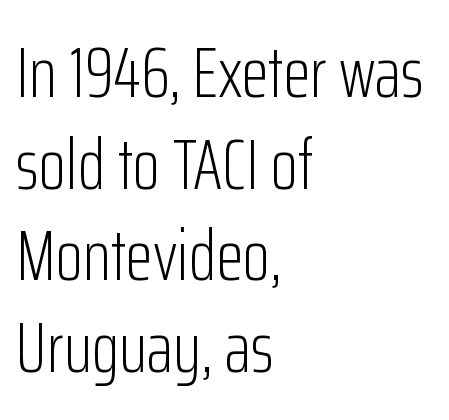
{"serif": "no", "italic": "no", "bold": "no", "weight": "light", "width": "condensed", "stroke_contrast": "low", "x_height": "medium", "monospaced": "no", "underline": "no", "align": "left", "line_spacing": "normal", "line_spacing_ratio": 1.29, "letter_spacing": "normal", "letter_spacing_em": 0.0, "glyph_px": 71}
